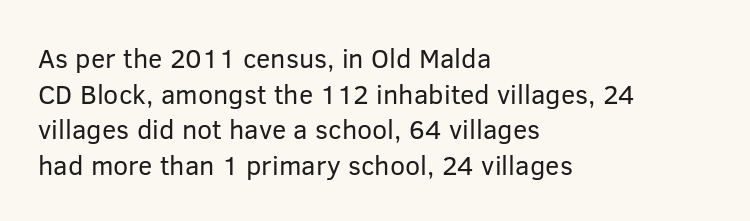
The image shows 27 px text type, upright; set left-aligned, normal line spacing (1.32x), normal letter spacing, not underlined.
